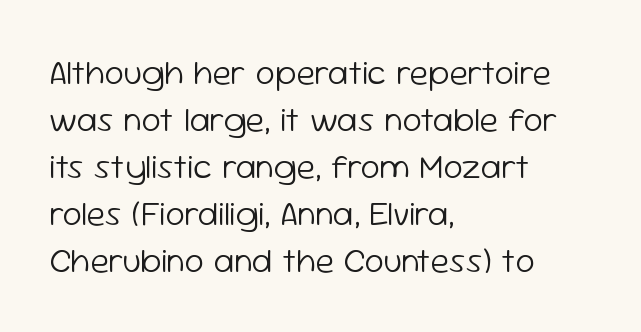
The image shows 35 px light sans-serif type, upright; set left-aligned, normal line spacing (1.34x), normal letter spacing, not underlined; low stroke contrast and a medium x-height.
